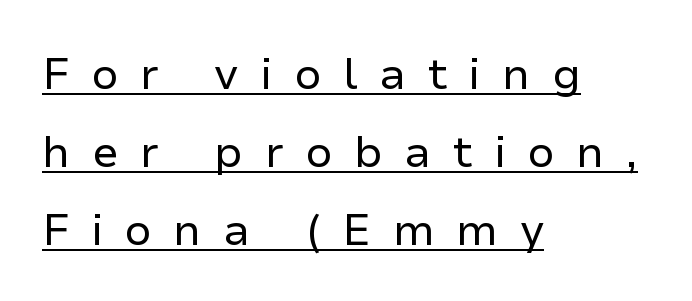
A typographer would call this underscored text. The designer went with a sans here, leaving each stem footless. The axis of the letterforms is exactly vertical. Inter-character spacing is expanded well beyond the font's built-in metrics. The face used here is proportionally spaced, like ordinary book or web type. One-word summary of the alignment: left.
